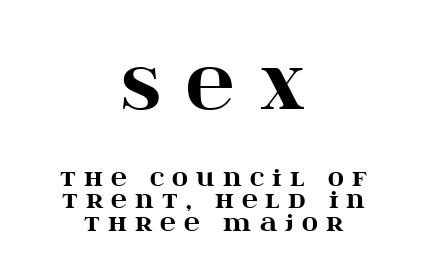
Thick stems and heavy bowls — unmistakably bold. These two chunks differ in scale, with the top chunk taking the larger measure. Vertically, the passage feels compressed, each row crowding the next. This is the regular roman posture of the typeface. One-word summary of the alignment: center.
